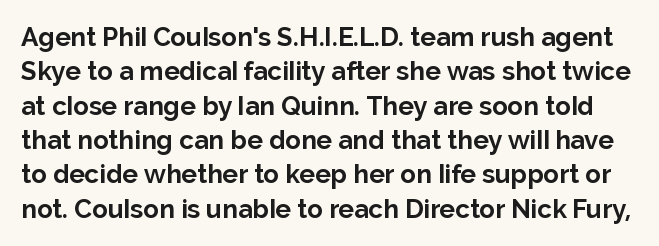
The strokes are fattened all the way to bold. Lines of text with bare space underneath. In terms of posture, this sample is upright. The gaps between neighbouring characters are ordinary and unremarkable.
